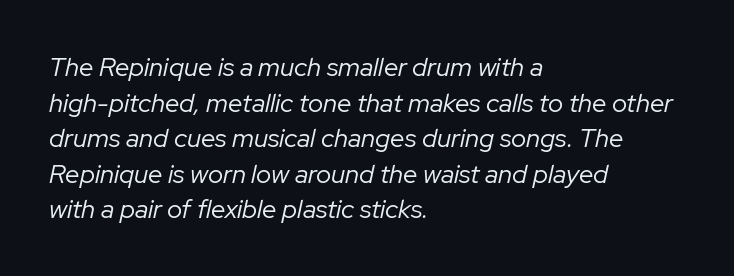
Does the leading feel generous? No, just average. Short note: letters normally spaced. The face looks like a standard text weight, possibly lighter. Short and long lines alike share a common starting point at left. A bare baseline throughout the passage.
